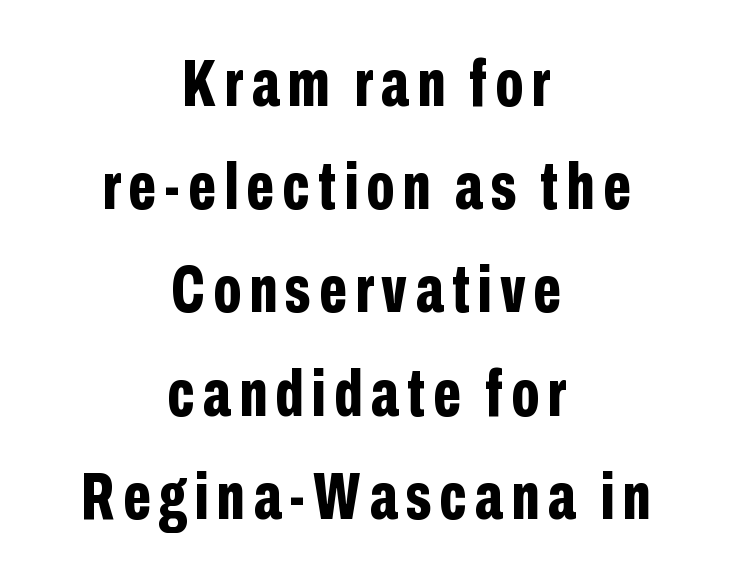
Q: Is the text bold? A: Yes.
Q: Is the text italic (slanted)? A: No, it is upright.
Q: Is the typeface a serif or a sans-serif typeface? A: Sans-serif.
Q: Is the text underlined? A: No.
Q: How is the paragraph aligned? A: Centered.
Q: Is the spacing between lines tight, normal or loose? A: Normal.
Q: Width (condensed, normal, or wide)? A: Condensed.
Q: Stroke contrast? A: Low.
Q: x-height? A: Medium.
Q: Monospaced? A: No.
